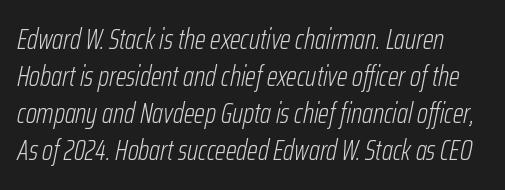
Look at the tracking — it's just the regular setting, nothing added. The space beneath each line is pristine and unruled. Normally led — the rows are evenly, conventionally spaced. Is the type heavy? It reads as light-to-regular instead.
